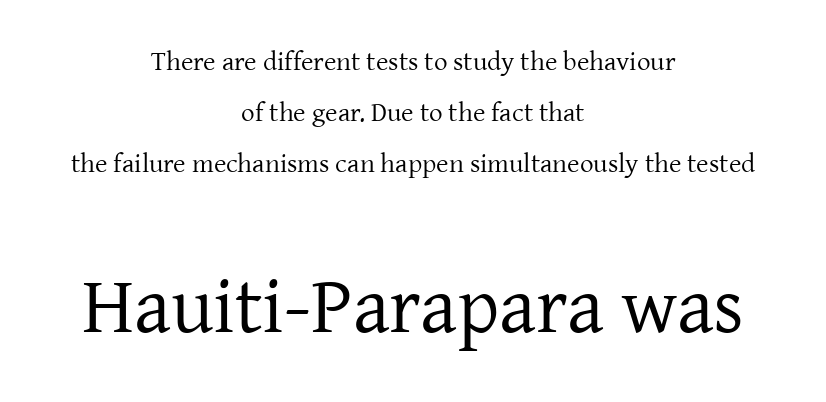
Q: Is the text bold? A: No.
Q: Is the text italic (slanted)? A: No, it is upright.
Q: Is the typeface a serif or a sans-serif typeface? A: Serif.
Q: Is the text underlined? A: No.
Q: How is the paragraph aligned? A: Centered.
Q: Is the spacing between letters normal or unusually wide? A: Normal.
Q: Which block of text is set in a larger size, the first (top) or the second (bottom)? A: The second (bottom) one.
Q: Width (condensed, normal, or wide)? A: Normal.
Q: Stroke contrast? A: Low.
Q: x-height? A: Medium.
Q: Monospaced? A: No.
